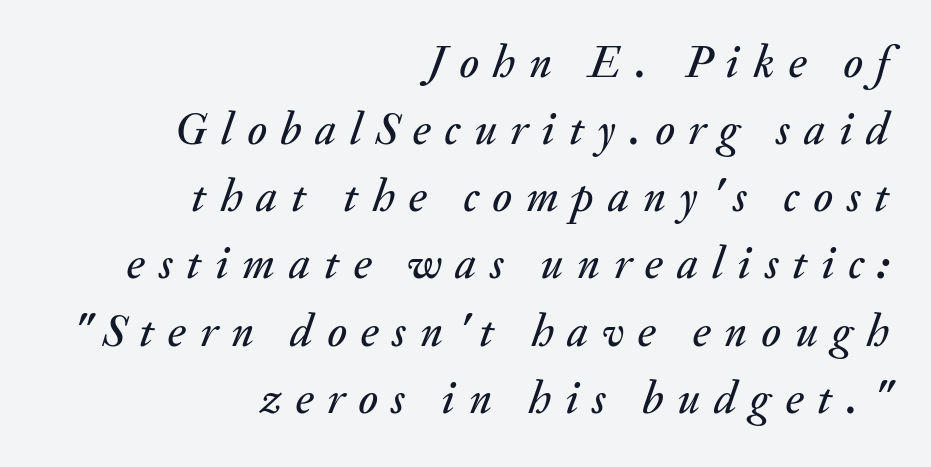
The image shows 46 px text type, italic (leaning right); set right-aligned, normal line spacing (1.46x), unusually wide letter spacing (+0.3 em), not underlined; medium stroke contrast and a small x-height.
